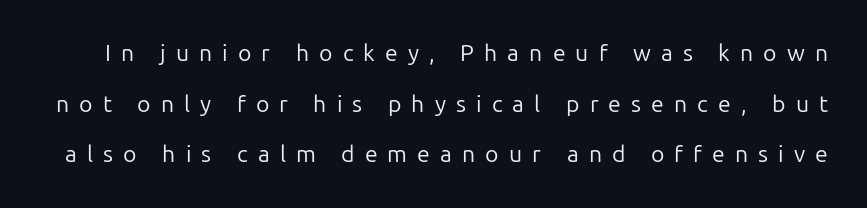
Upright lettering throughout. The weight would be labelled regular, book, light, or lighter still. The block of text is sparse from top to bottom, with ample space between rows. The rendering inserts visible extra space after every character. Has an underline been added? It has not.
